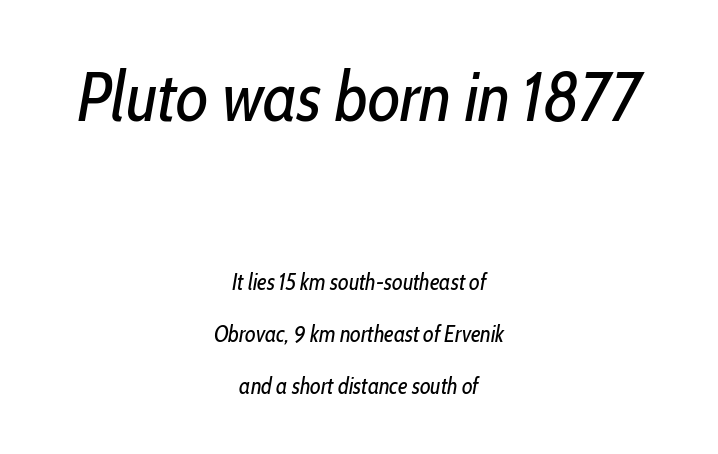
You could call the tracking neutral — neither tight nor loose. Block one is the big one; block two sits smaller underneath. Do the characters align in a grid? No, the font is proportional. Centered paragraph, ragged on both sides.
